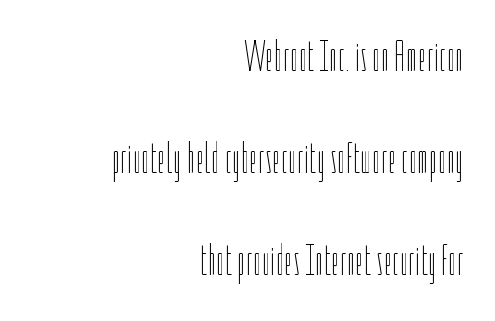
The text block is weighted toward the right margin, trailing off unevenly leftward. Italic? Not at all — the glyphs are vertical. Rows of type keep a wide berth in the vertical direction. The specimen omits any rule beneath the text block's lines.
